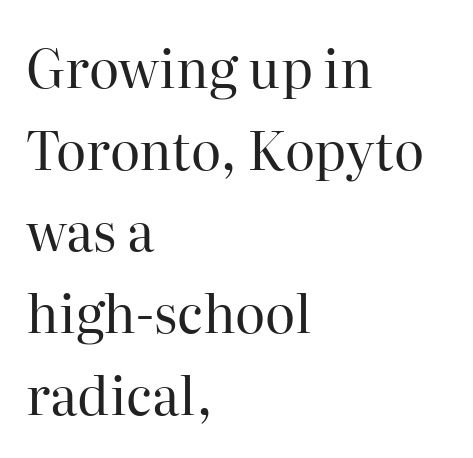
The image shows 52 px regular-weight serif type, upright; set left-aligned, normal line spacing (1.57x), normal letter spacing, not underlined; high stroke contrast and a medium x-height.
